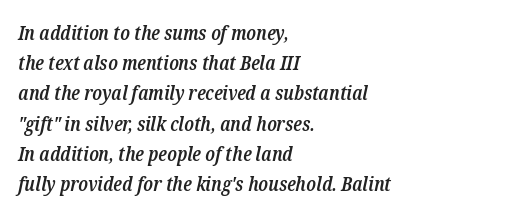
{"italic": "yes", "lean": "right", "slant_degrees": 12, "bold": "semi", "underline": "no", "align": "left", "line_spacing": "normal", "line_spacing_ratio": 1.51, "letter_spacing": "normal", "letter_spacing_em": 0.0, "glyph_px": 20}
